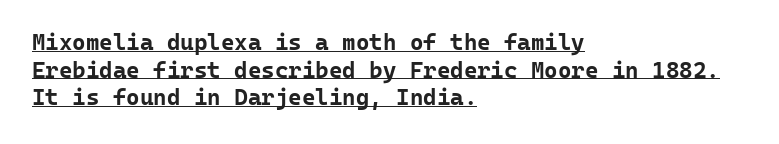
{"italic": "no", "bold": "yes", "underline": "yes", "align": "left", "line_spacing_ratio": 1.2, "letter_spacing": "normal", "letter_spacing_em": 0.0, "glyph_px": 23}
